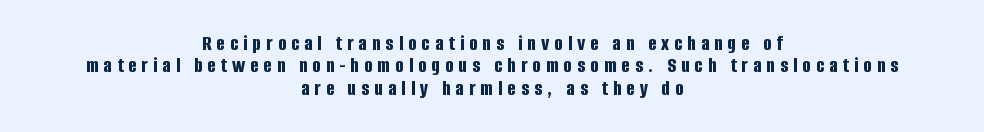
Q: Is the text bold? A: Yes.
Q: Is the text italic (slanted)? A: No, it is upright.
Q: Is the text underlined? A: No.
Q: How is the paragraph aligned? A: Centered.
Q: Is the spacing between letters normal or unusually wide? A: Unusually wide.
Q: Is the spacing between lines tight, normal or loose? A: Tight.
